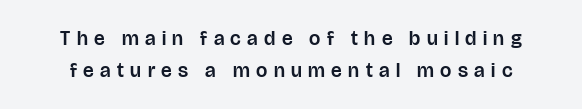
The image shows 20 px text type, upright; set normal line spacing (1.58x), unusually wide letter spacing (+0.32 em), not underlined.
